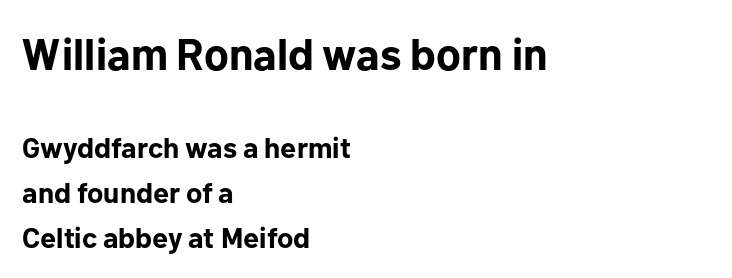
Q: Is the text bold? A: Yes.
Q: Is the text italic (slanted)? A: No, it is upright.
Q: Is the typeface a serif or a sans-serif typeface? A: Sans-serif.
Q: Is the text underlined? A: No.
Q: How is the paragraph aligned? A: Left-aligned.
Q: Is the spacing between letters normal or unusually wide? A: Normal.
Q: Is the spacing between lines tight, normal or loose? A: Normal.
Q: Which block of text is set in a larger size, the first (top) or the second (bottom)? A: The first (top) one.
Q: Width (condensed, normal, or wide)? A: Normal.
Q: Stroke contrast? A: Low.
Q: x-height? A: Medium.
Q: Monospaced? A: No.
